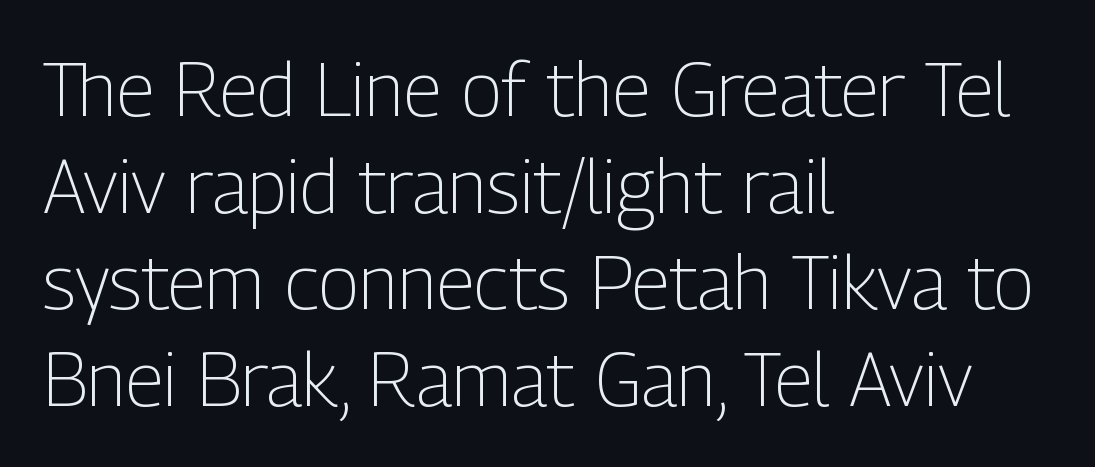
The image shows 75 px light, condensed sans-serif type, upright; set left-aligned, normal line spacing (1.29x), normal letter spacing, not underlined; low stroke contrast and a medium x-height.
